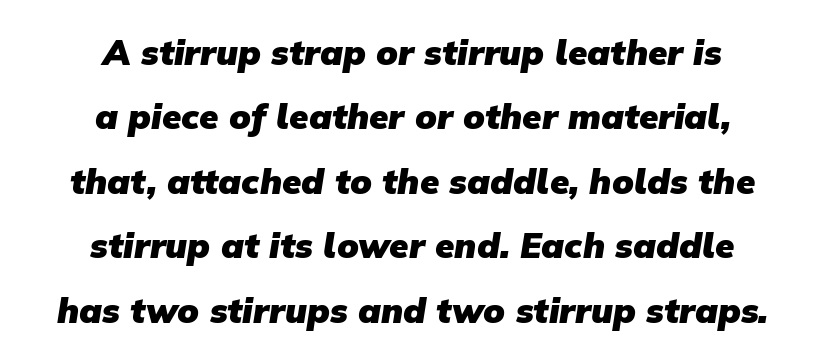
The image shows 35 px heavy sans-serif type; set centered, line spacing 1.84x, normal letter spacing, not underlined; low stroke contrast and a medium x-height.
